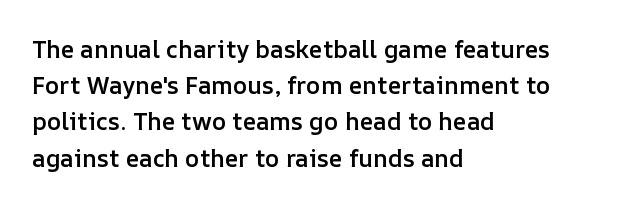
{"italic": "no", "bold": "semi", "underline": "no", "align": "left", "line_spacing": "normal", "line_spacing_ratio": 1.51, "letter_spacing": "normal", "letter_spacing_em": 0.0, "glyph_px": 24}
